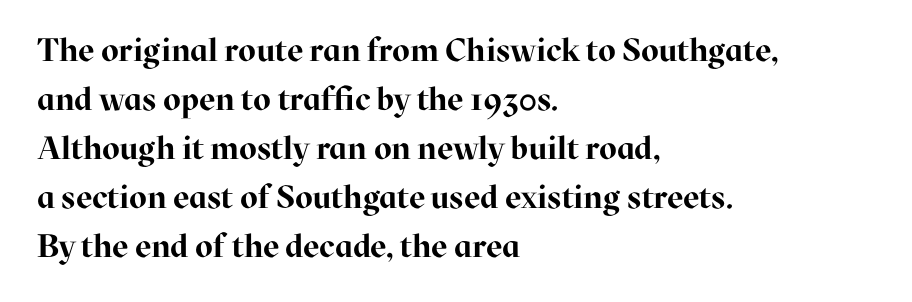
{"serif": "yes", "italic": "no", "bold": "yes", "weight": "bold", "width": "normal", "stroke_contrast": "high", "x_height": "medium", "monospaced": "no", "underline": "no", "align": "left", "line_spacing": "normal", "line_spacing_ratio": 1.53, "letter_spacing": "normal", "letter_spacing_em": 0.0, "glyph_px": 32}
